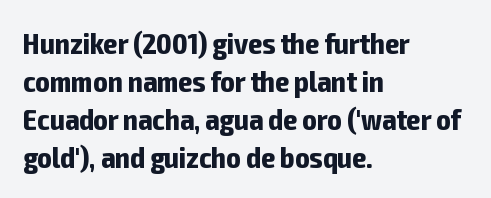
The image shows 30 px bold, condensed sans-serif type, upright; set left-aligned, normal line spacing (1.27x), normal letter spacing, not underlined; low stroke contrast and a medium x-height.
